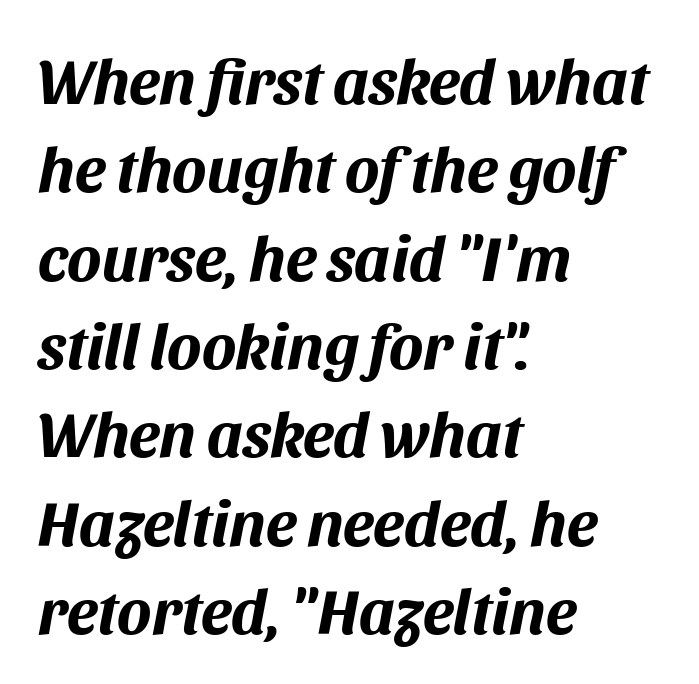
The image shows 64 px bold type, italic (leaning right); set left-aligned, normal line spacing (1.38x), normal letter spacing, not underlined; medium stroke contrast and a large x-height.
